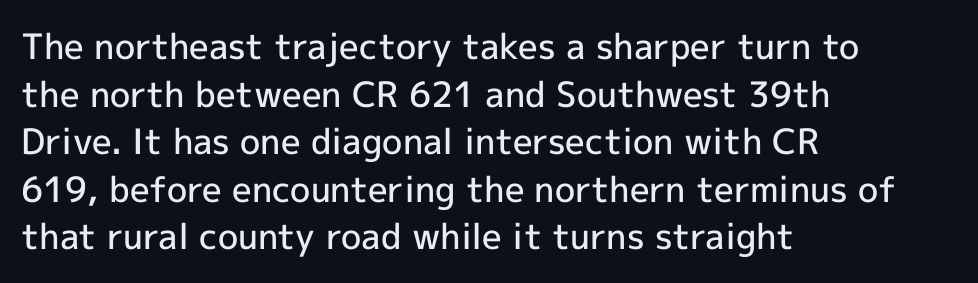
Stroke thickness is moderately raised; the sample reads as semibold. Quick note: interline space is typical. Upright lettering throughout. Standard letterfit; no display-style spreading of the glyphs.
